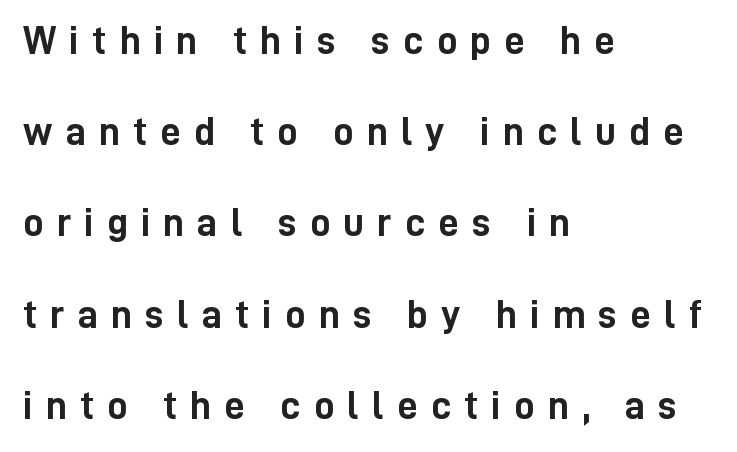
The image shows 40 px semibold, condensed sans-serif type, upright; set left-aligned, loose line spacing (2.28x), unusually wide letter spacing (+0.33 em), not underlined; low stroke contrast and a medium x-height.
